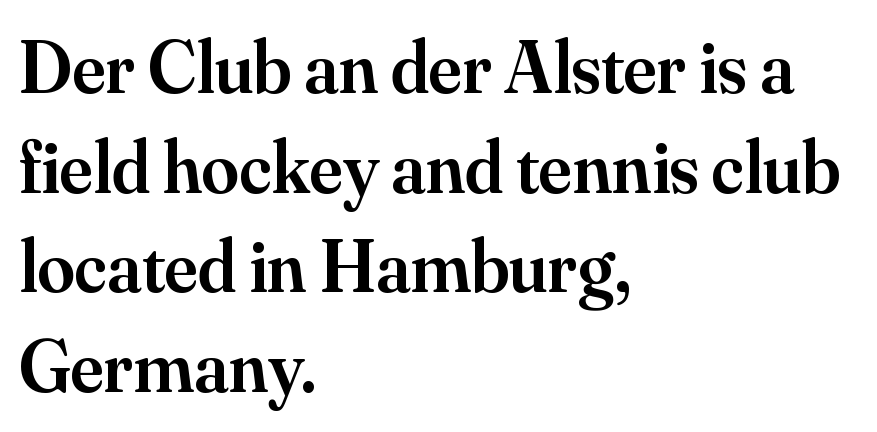
Q: Is the text bold? A: Semi-bold.
Q: Is the text italic (slanted)? A: No, it is upright.
Q: Is the typeface a serif or a sans-serif typeface? A: Serif.
Q: Is the text underlined? A: No.
Q: How is the paragraph aligned? A: Left-aligned.
Q: Is the spacing between letters normal or unusually wide? A: Normal.
Q: Is the spacing between lines tight, normal or loose? A: Normal.
Q: Width (condensed, normal, or wide)? A: Normal.
Q: Stroke contrast? A: Medium.
Q: x-height? A: Small.
Q: Monospaced? A: No.
